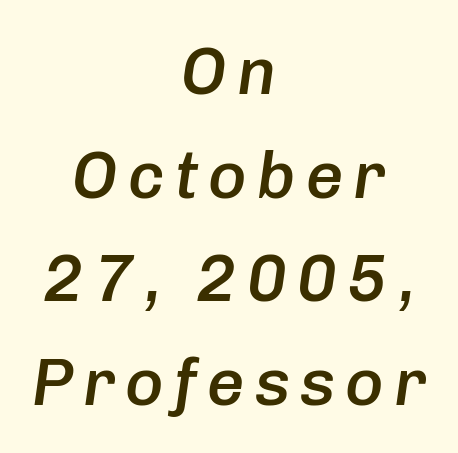
Q: Is the text bold? A: Semi-bold.
Q: Is the text italic (slanted)? A: Yes, it leans right by about 8 degrees.
Q: Is the text underlined? A: No.
Q: How is the paragraph aligned? A: Centered.
Q: Is the spacing between lines tight, normal or loose? A: Normal.
Q: Width (condensed, normal, or wide)? A: Normal.
Q: Stroke contrast? A: Low.
Q: x-height? A: Medium.
Q: Monospaced? A: No.
